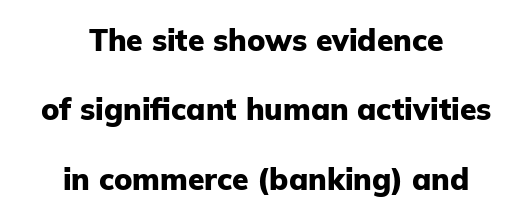
The image shows 30 px heavy sans-serif type, upright; set centered, loose line spacing (2.31x), normal letter spacing, not underlined; low stroke contrast and a medium x-height.
